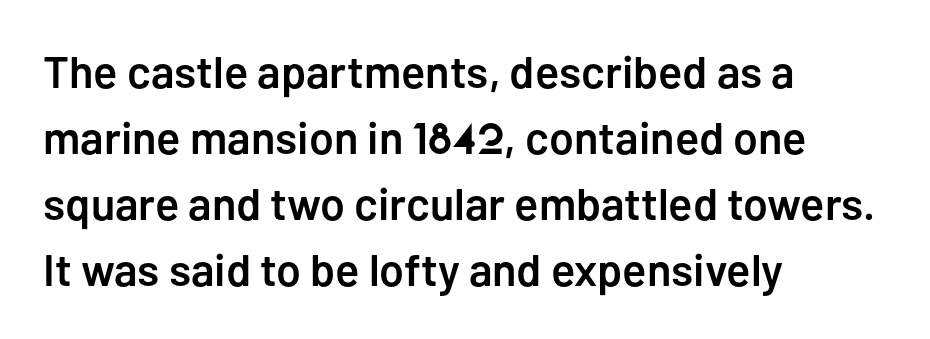
The image shows 45 px semibold sans-serif type, upright; set left-aligned, normal line spacing (1.47x), normal letter spacing, not underlined; low stroke contrast and a medium x-height.
